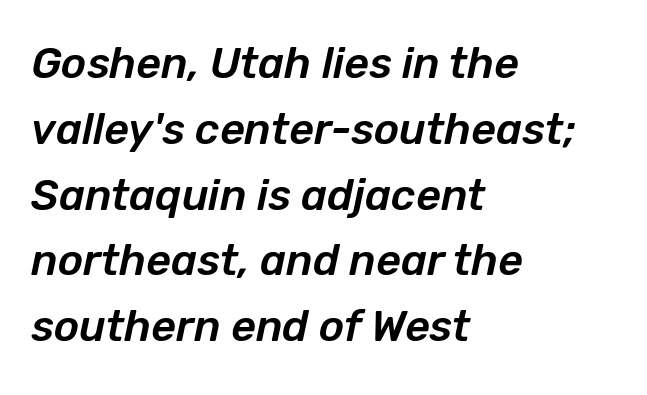
Q: Is the text italic (slanted)? A: Yes, it leans right by about 12 degrees.
Q: Is the text underlined? A: No.
Q: How is the paragraph aligned? A: Left-aligned.
Q: Is the spacing between letters normal or unusually wide? A: Normal.
Q: Is the spacing between lines tight, normal or loose? A: Normal.
Q: Width (condensed, normal, or wide)? A: Normal.
Q: Stroke contrast? A: Low.
Q: x-height? A: Medium.
Q: Monospaced? A: No.
